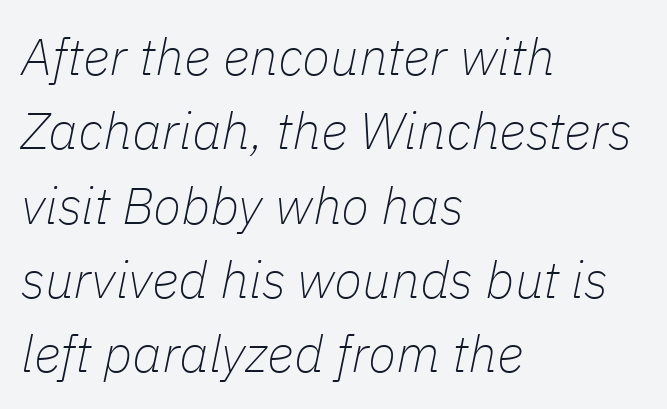
Tracking value appears to be zero — textbook default spacing. A bare baseline throughout the passage. A typesetter would call this proportional, since set widths differ per character. The whole block is typeset with a tilt. This rendering uses left alignment, leaving the right contour irregular. The typesetting does not lean heavy: it is not bold.
